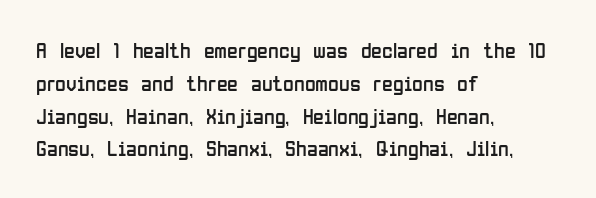
The image shows 22 px text type, upright; set left-aligned, normal line spacing (1.49x), normal letter spacing, not underlined.
